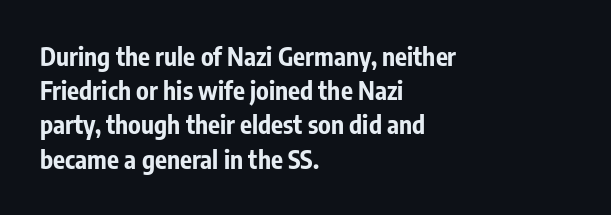
Q: Is the text bold? A: Yes.
Q: Is the text italic (slanted)? A: No, it is upright.
Q: Is the text underlined? A: No.
Q: How is the paragraph aligned? A: Left-aligned.
Q: Is the spacing between letters normal or unusually wide? A: Normal.
Q: Is the spacing between lines tight, normal or loose? A: Normal.
